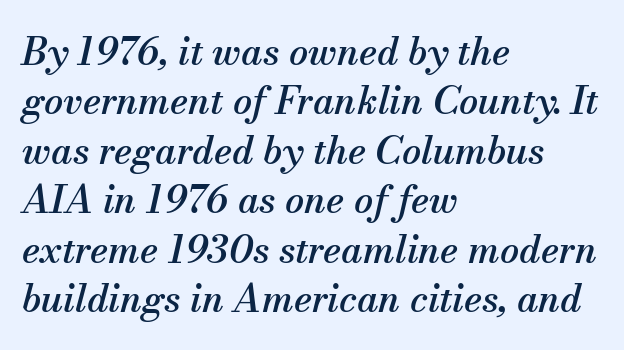
These lines are set flush left with a ragged right edge. In terms of letterform style, serifs are clearly present. Here the designer chose a conventional face with non-uniform glyph widths. Inter-character spacing is left at the font's built-in metrics.
